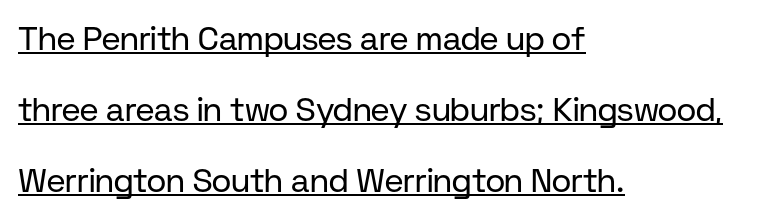
The rendered words wear a rule along their underside. No extra ink here — the face is not bold. These lines are rendered in a variable-pitch font. Typographically, this falls in the sans-serif category.
